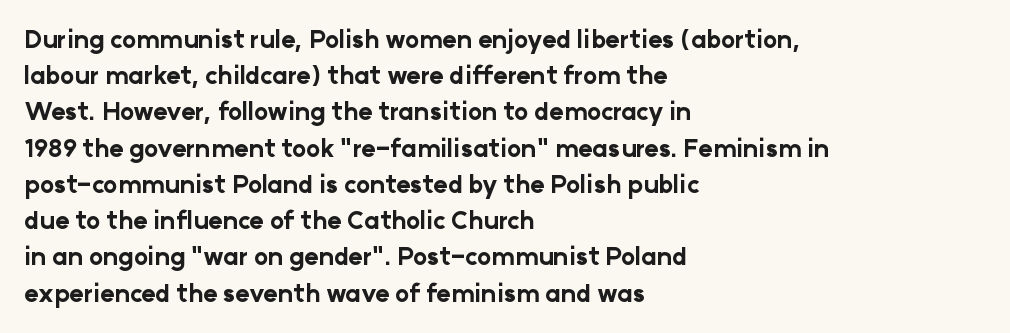
The image shows 24 px bold type, upright; set left-aligned, normal line spacing (1.51x), normal letter spacing, not underlined.
